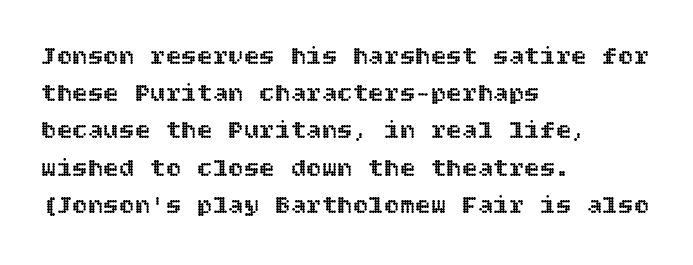
Q: Is the text italic (slanted)? A: No, it is upright.
Q: Is the text underlined? A: No.
Q: How is the paragraph aligned? A: Left-aligned.
Q: Is the spacing between letters normal or unusually wide? A: Normal.
Q: Is the spacing between lines tight, normal or loose? A: Normal.
